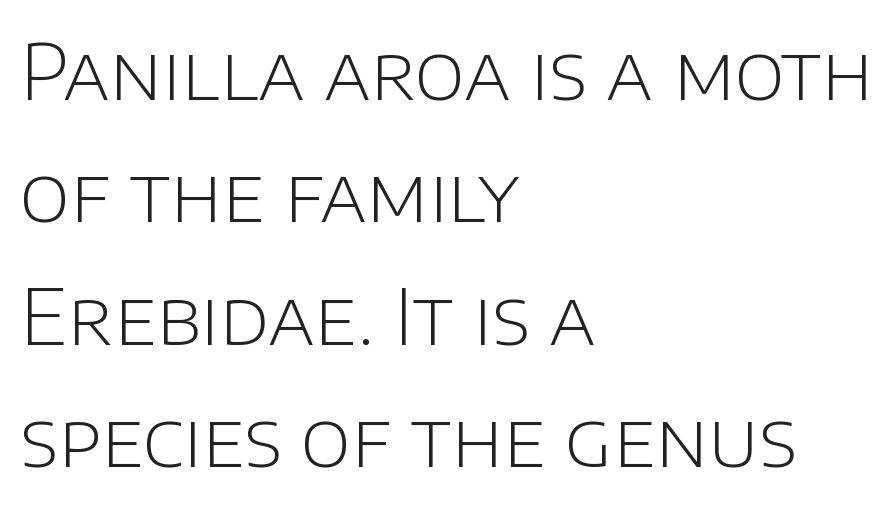
Q: Is the text bold? A: No.
Q: Is the text italic (slanted)? A: No, it is upright.
Q: Is the typeface a serif or a sans-serif typeface? A: Sans-serif.
Q: Is the text underlined? A: No.
Q: How is the paragraph aligned? A: Left-aligned.
Q: Is the spacing between letters normal or unusually wide? A: Normal.
Q: Is the spacing between lines tight, normal or loose? A: Normal.
Q: Width (condensed, normal, or wide)? A: Normal.
Q: Stroke contrast? A: Low.
Q: x-height? A: Large.
Q: Monospaced? A: No.
